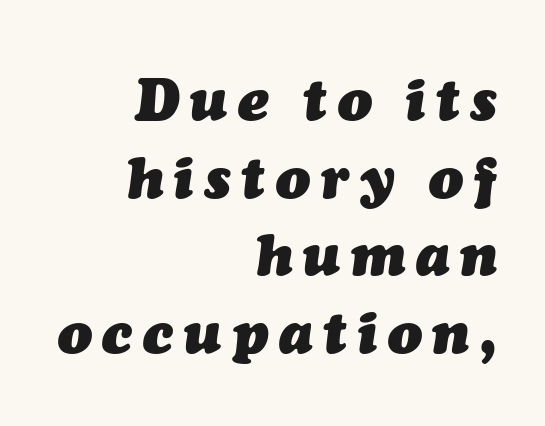
Q: Is the text bold? A: Yes.
Q: Is the text italic (slanted)? A: Yes, it leans right by about 7 degrees.
Q: Is the text underlined? A: No.
Q: How is the paragraph aligned? A: Right-aligned.
Q: Is the spacing between lines tight, normal or loose? A: Normal.
Q: Width (condensed, normal, or wide)? A: Normal.
Q: Stroke contrast? A: Medium.
Q: x-height? A: Medium.
Q: Monospaced? A: No.
